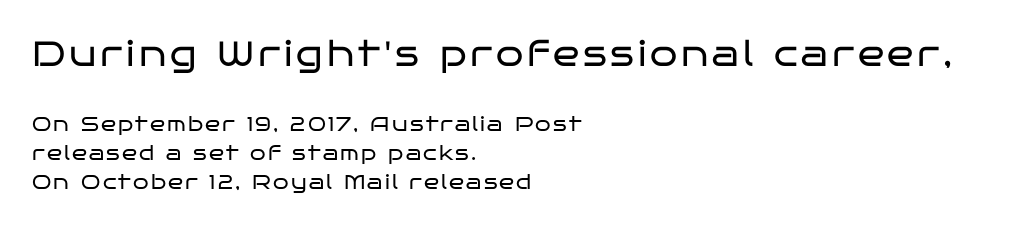
The image shows 35 px regular-weight, wide sans-serif type, upright; set left-aligned, normal line spacing (1.46x), not underlined; the first (top) block is 1.75x larger; low stroke contrast and a large x-height.
